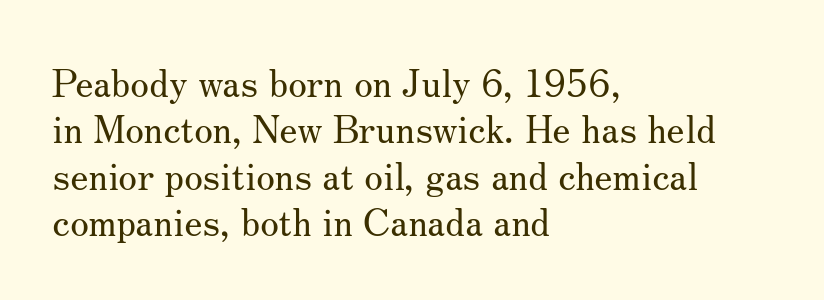
{"serif": "yes", "italic": "no", "bold": "no", "weight": "regular", "width": "normal", "stroke_contrast": "medium", "x_height": "small", "monospaced": "no", "underline": "no", "align": "left", "line_spacing_ratio": 1.22, "letter_spacing": "normal", "letter_spacing_em": 0.0, "glyph_px": 38}
